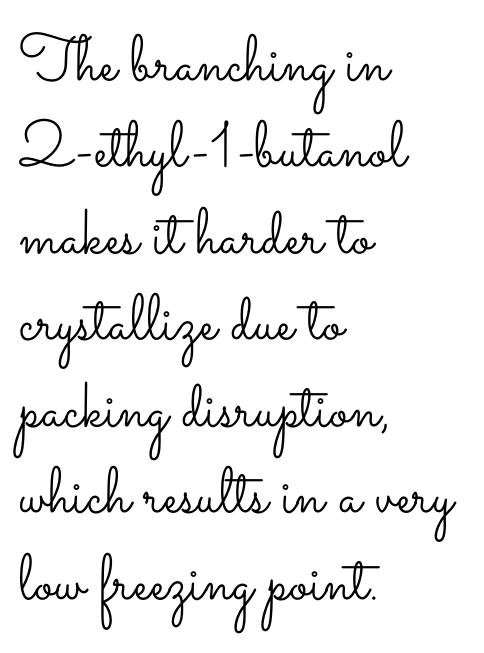
Q: Is the text bold? A: No.
Q: Is the text italic (slanted)? A: Yes.
Q: Is the text underlined? A: No.
Q: How is the paragraph aligned? A: Left-aligned.
Q: Is the spacing between letters normal or unusually wide? A: Normal.
Q: Is the spacing between lines tight, normal or loose? A: Normal.
Q: Width (condensed, normal, or wide)? A: Wide.
Q: Stroke contrast? A: Low.
Q: x-height? A: Small.
Q: Monospaced? A: No.
